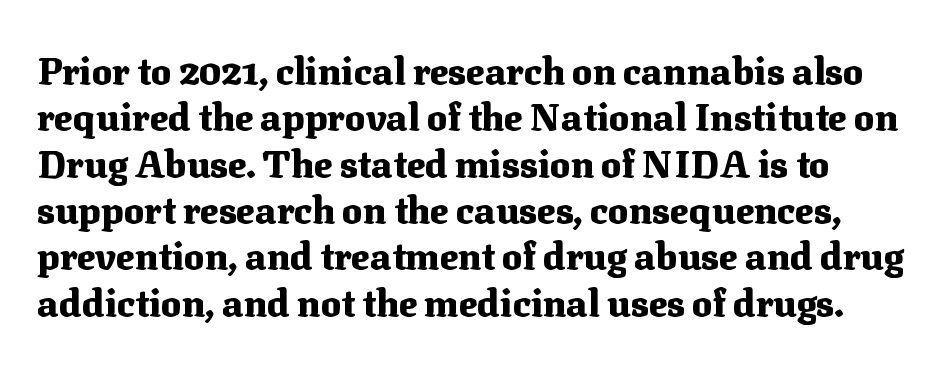
The line texture is even and compact thanks to regular tracking. The characters look thick and weighty, a clear bold. Old-style or modern, the face here clearly has serifs. Here the designer chose a conventional face with non-uniform glyph widths.
